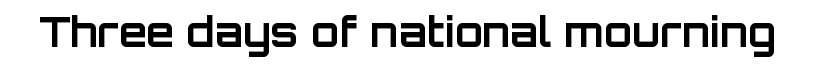
The image shows 41 px bold sans-serif type, upright; set normal letter spacing, not underlined; low stroke contrast and a large x-height.
